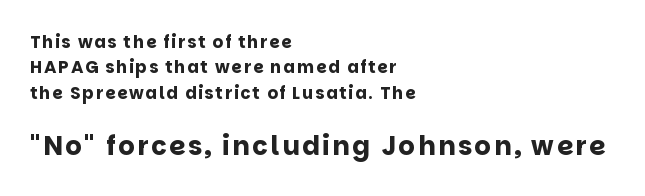
The image shows 26 px bold type, upright; set left-aligned, normal line spacing (1.5x), not underlined; the second (bottom) block is 1.53x larger.
